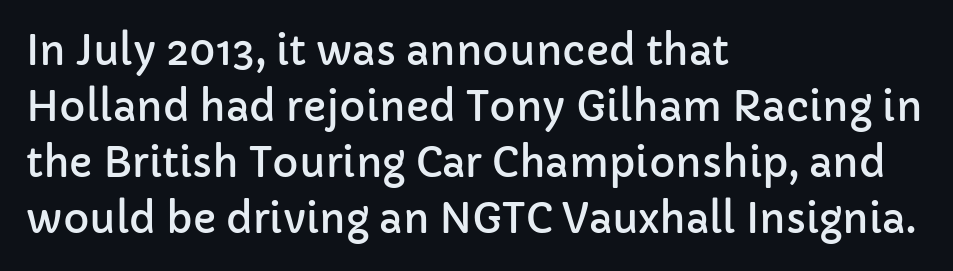
Honestly, the row spacing looks completely unremarkable. Tall strokes in this sample are plumb rather than angled. Line beginnings align vertically; line endings do not. Spacing verdict: proportional, widths tailored to each character.
